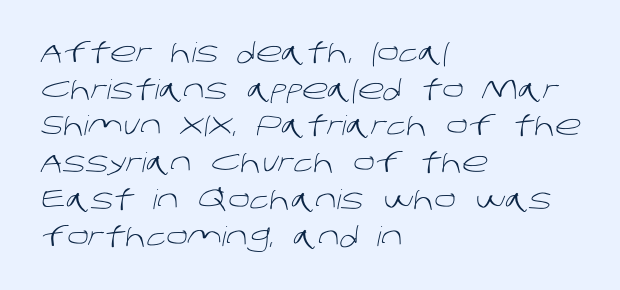
The image shows 27 px text type; set left-aligned, normal line spacing (1.36x), normal letter spacing, not underlined.
